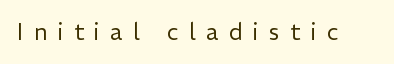
A typesetter would mark this as roman, not italic. The horizontal fit of the characters is loose and conspicuously gappy. On a weight scale, this lands at 450 or below. The words here are not underlined.
